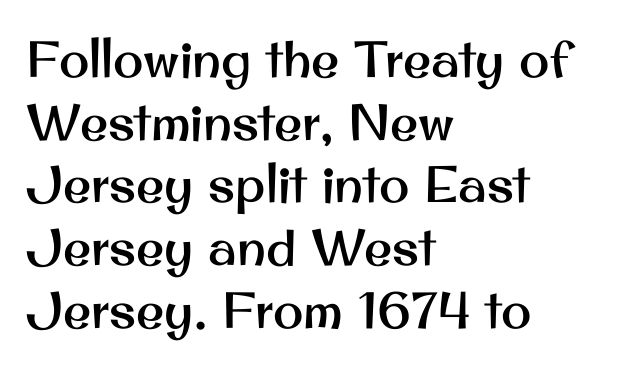
{"serif": "no", "italic": "no", "width": "normal", "stroke_contrast": "medium", "x_height": "small", "monospaced": "no", "underline": "no", "align": "left", "line_spacing_ratio": 1.23, "letter_spacing": "normal", "letter_spacing_em": 0.0, "glyph_px": 51}
